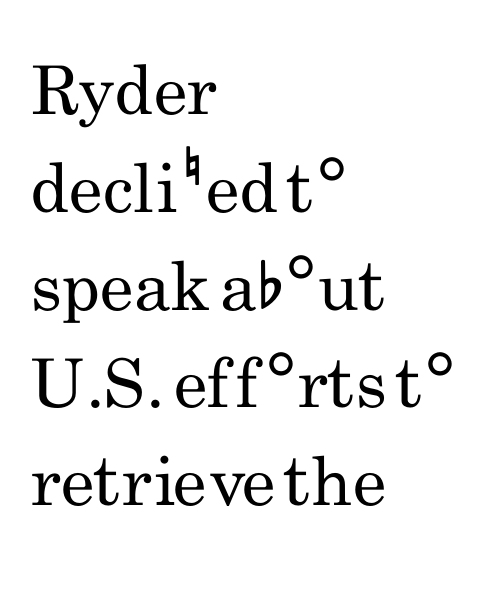
The block of text has a typical density, with ordinary space between rows. A typesetter would call this zero additional tracking. Note the varied advance widths — an 'i' is clearly narrower than an 'm'. Unlike italic type, these characters show no tilt at all. The text was rendered using a sans face with plain stroke endings.
